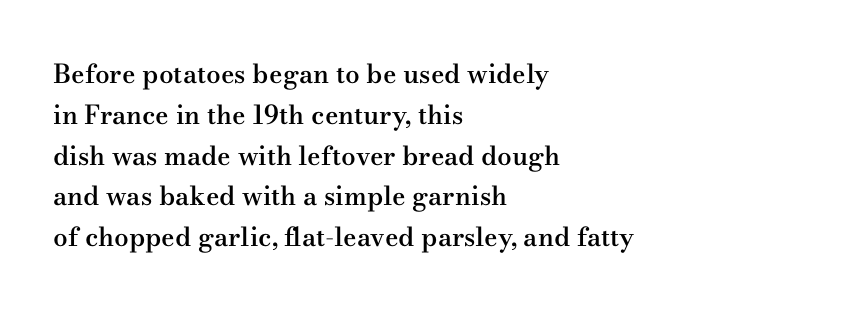
Caption: semibold face, moderately heavy strokes. Students, observe: this is what conventionally led text looks like. Quick note: not italic, upright. A bare baseline throughout the passage.
